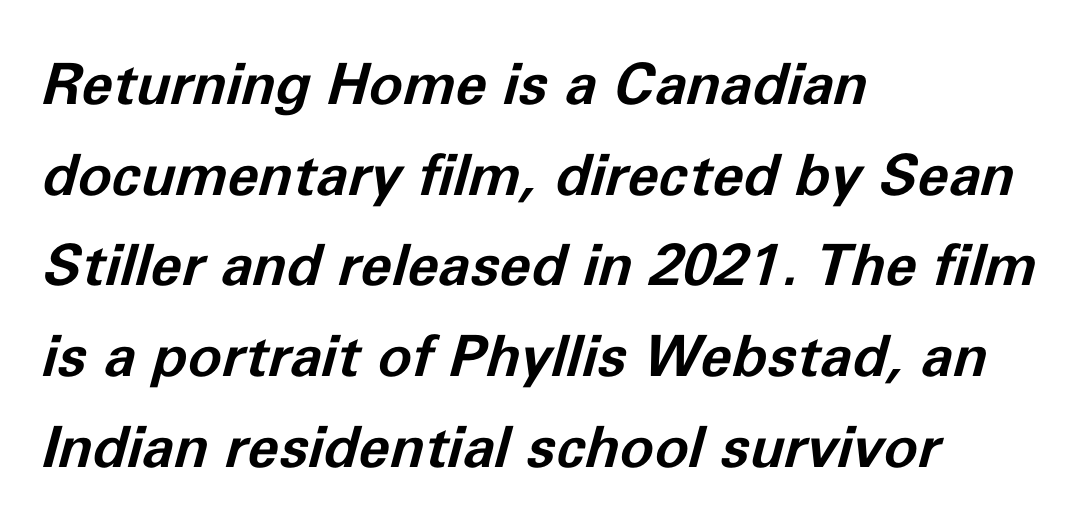
Beneath every word, the page is bare. If you drew a ruler down the left edge, every line would touch it. Varying glyph widths throughout — classic text-font behaviour. Characters are canted at an angle relative to the baseline's perpendicular. Heavy, bold letterforms.
